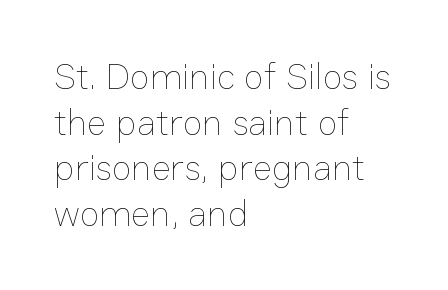
Q: Is the text bold? A: No.
Q: Is the text italic (slanted)? A: No, it is upright.
Q: Is the text underlined? A: No.
Q: How is the paragraph aligned? A: Left-aligned.
Q: Is the spacing between letters normal or unusually wide? A: Normal.
Q: Width (condensed, normal, or wide)? A: Normal.
Q: Stroke contrast? A: Low.
Q: x-height? A: Medium.
Q: Monospaced? A: No.
